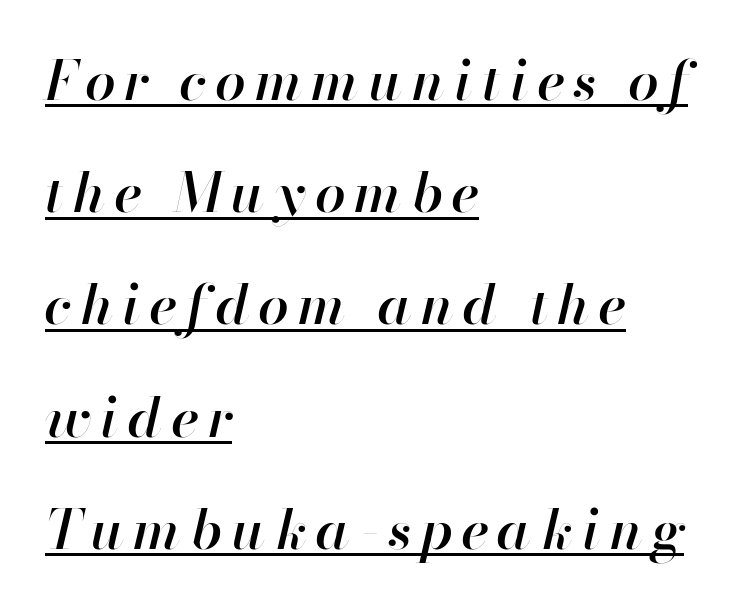
Decoration check: the copy is underlined. The passage shown leans; its letterforms are oblique. Notice how the passage keeps a crisp vertical edge on the left only. The passage shown is typed in a proportional face where columns would drift. One glance says open: line gaps are wider than usual. This is moderately heavy type, rendered in semibold.
